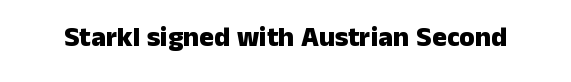
Is the type bold? Yes — the strokes are clearly thick and heavy. In terms of letterspacing, this is plain default setting. The space directly below the letters is spotless. Check where the strokes stop: nothing finishes them off — pure sans. Each letter keeps its own natural width here, so spacing adapts to shape.
